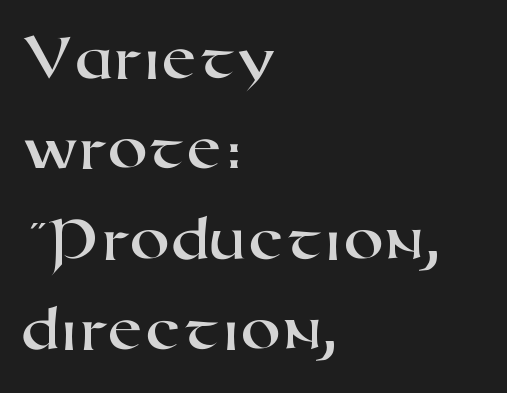
The image shows 65 px wide sans-serif type; set left-aligned, normal line spacing (1.39x), normal letter spacing, not underlined; high stroke contrast and a medium x-height.
